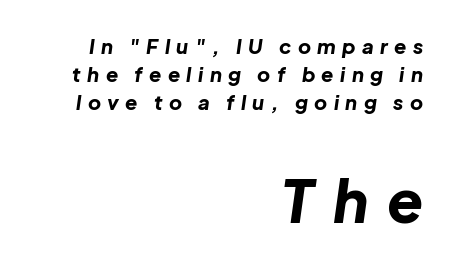
Inter-character spacing is expanded well beyond the font's built-in metrics. The rows are spaced the way most documents space them. The font's italic variant was chosen for this text. Looks like regular typesetting: each glyph gets only the width it needs. Which of the two is more prominent by size? The second, at the bottom. Typesetter's note: full bold, strokes at maximum text heaviness.
